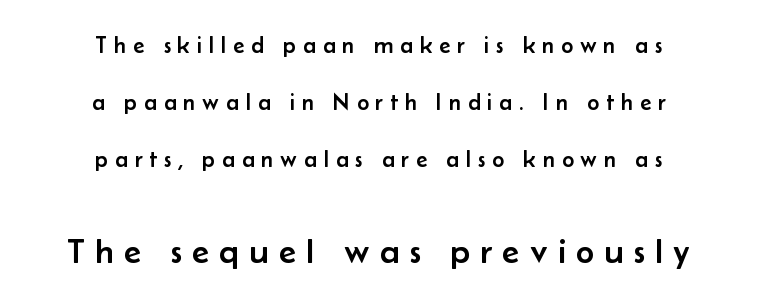
{"serif": "no", "italic": "no", "width": "normal", "stroke_contrast": "low", "x_height": "small", "monospaced": "no", "underline": "no", "align": "center", "line_spacing": "loose", "line_spacing_ratio": 2.48, "letter_spacing": "wide", "letter_spacing_em": 0.3, "larger_block": "second", "size_ratio": 1.52, "glyph_px": 35}
